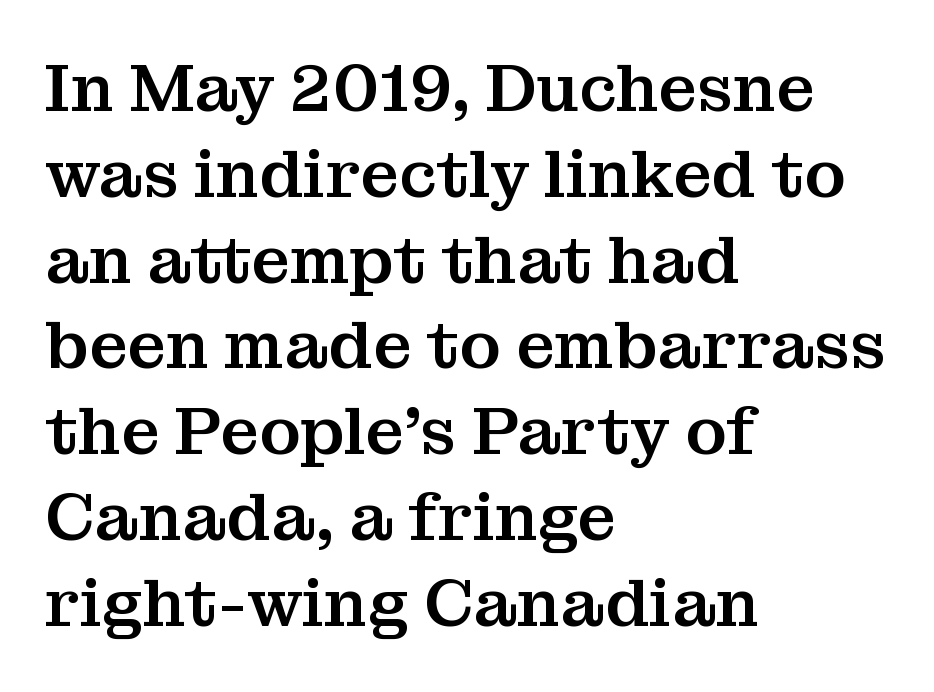
The image shows 67 px serif type, upright; set left-aligned, normal line spacing (1.28x), normal letter spacing, not underlined; medium stroke contrast and a medium x-height.
